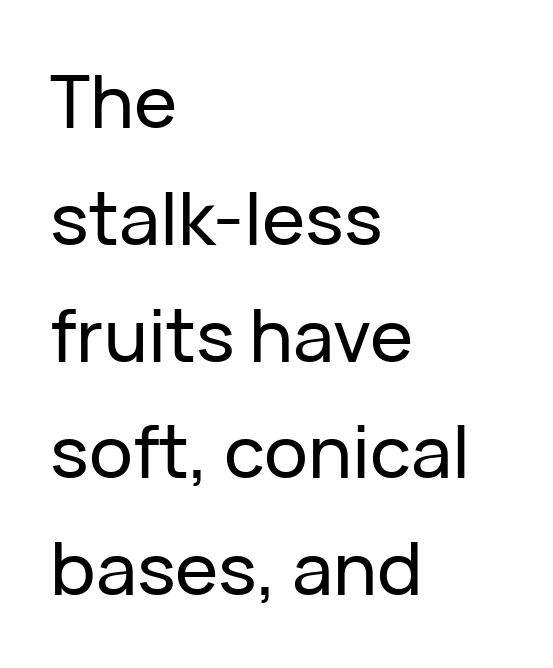
Q: Is the text italic (slanted)? A: No, it is upright.
Q: Is the typeface a serif or a sans-serif typeface? A: Sans-serif.
Q: Is the text underlined? A: No.
Q: How is the paragraph aligned? A: Left-aligned.
Q: Is the spacing between letters normal or unusually wide? A: Normal.
Q: Is the spacing between lines tight, normal or loose? A: Normal.
Q: Width (condensed, normal, or wide)? A: Normal.
Q: Stroke contrast? A: Low.
Q: x-height? A: Medium.
Q: Monospaced? A: No.
